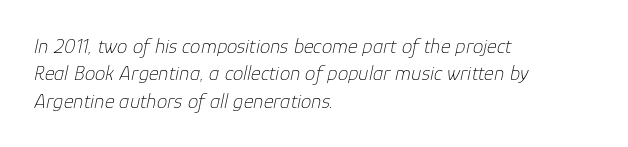
{"italic": "yes", "lean": "right", "slant_degrees": 12, "bold": "no", "underline": "no", "align": "left", "line_spacing": "normal", "line_spacing_ratio": 1.3, "letter_spacing": "normal", "letter_spacing_em": 0.0, "glyph_px": 21}
